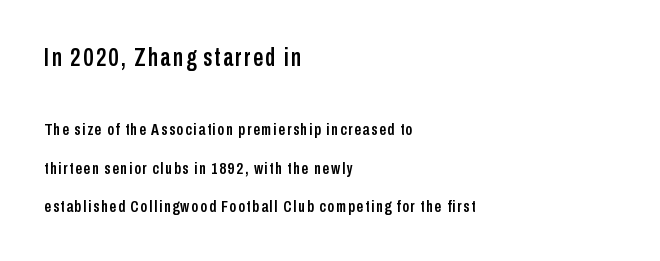
Q: Is the text italic (slanted)? A: No, it is upright.
Q: Is the text underlined? A: No.
Q: How is the paragraph aligned? A: Left-aligned.
Q: Is the spacing between lines tight, normal or loose? A: Loose.
Q: Which block of text is set in a larger size, the first (top) or the second (bottom)? A: The first (top) one.
